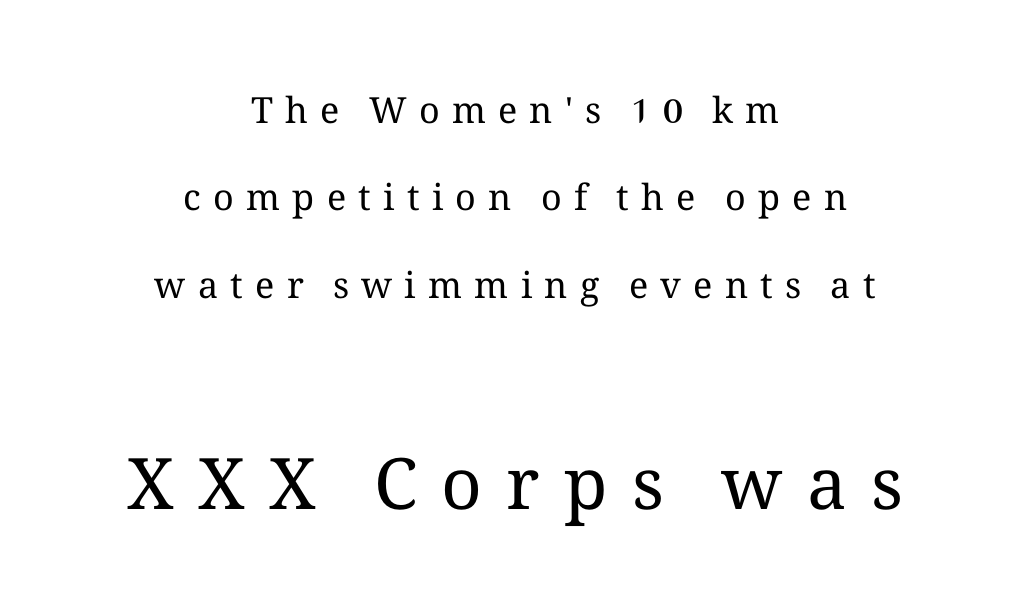
Q: Is the text bold? A: No.
Q: Is the text italic (slanted)? A: No, it is upright.
Q: Is the text underlined? A: No.
Q: How is the paragraph aligned? A: Centered.
Q: Is the spacing between letters normal or unusually wide? A: Unusually wide.
Q: Is the spacing between lines tight, normal or loose? A: Loose.
Q: Which block of text is set in a larger size, the first (top) or the second (bottom)? A: The second (bottom) one.
Q: Width (condensed, normal, or wide)? A: Normal.
Q: Stroke contrast? A: Medium.
Q: x-height? A: Medium.
Q: Monospaced? A: No.
